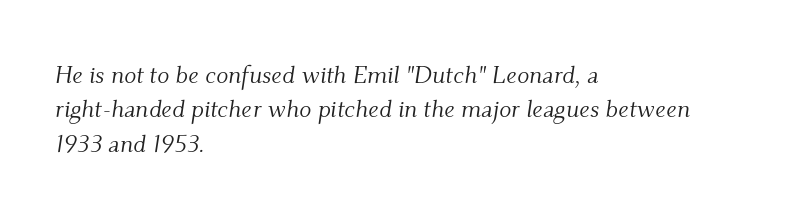
Q: Is the text bold? A: No.
Q: Is the text italic (slanted)? A: Yes, it leans right by about 9 degrees.
Q: Is the text underlined? A: No.
Q: How is the paragraph aligned? A: Left-aligned.
Q: Is the spacing between letters normal or unusually wide? A: Normal.
Q: Is the spacing between lines tight, normal or loose? A: Normal.
